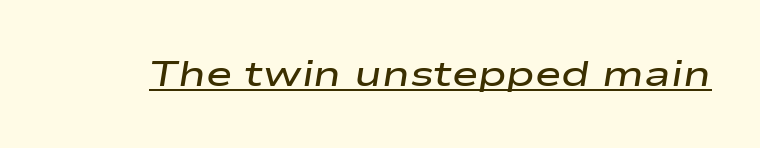
An italicized treatment has been applied to the whole sample. The glyphs are accompanied by a horizontal stroke just below them. This is moderately heavy type, rendered in semibold. Proportional: the letters do not fall into vertical columns.
